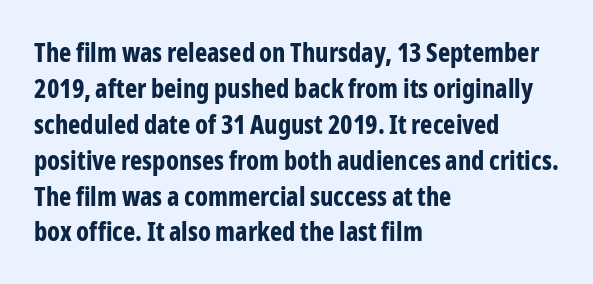
Weight: bold. Inter-character spacing is left at the font's built-in metrics. Check the space under the baseline: it is left empty. These lines sit exactly where default settings would place them. Compared with a centered layout, this one pins lines to the left instead.
